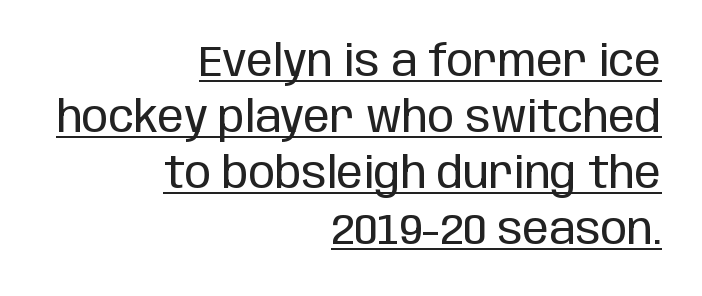
The image shows 44 px regular-weight, condensed sans-serif type, upright; set right-aligned, normal line spacing (1.27x), normal letter spacing, underlined; low stroke contrast and a large x-height.
